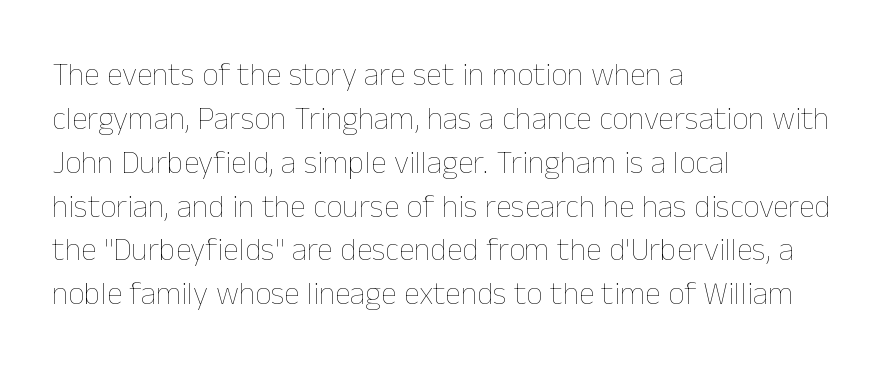
Q: Is the text bold? A: No.
Q: Is the text italic (slanted)? A: No, it is upright.
Q: Is the text underlined? A: No.
Q: How is the paragraph aligned? A: Left-aligned.
Q: Is the spacing between letters normal or unusually wide? A: Normal.
Q: Is the spacing between lines tight, normal or loose? A: Normal.
Q: Width (condensed, normal, or wide)? A: Normal.
Q: Stroke contrast? A: Low.
Q: x-height? A: Medium.
Q: Monospaced? A: No.
